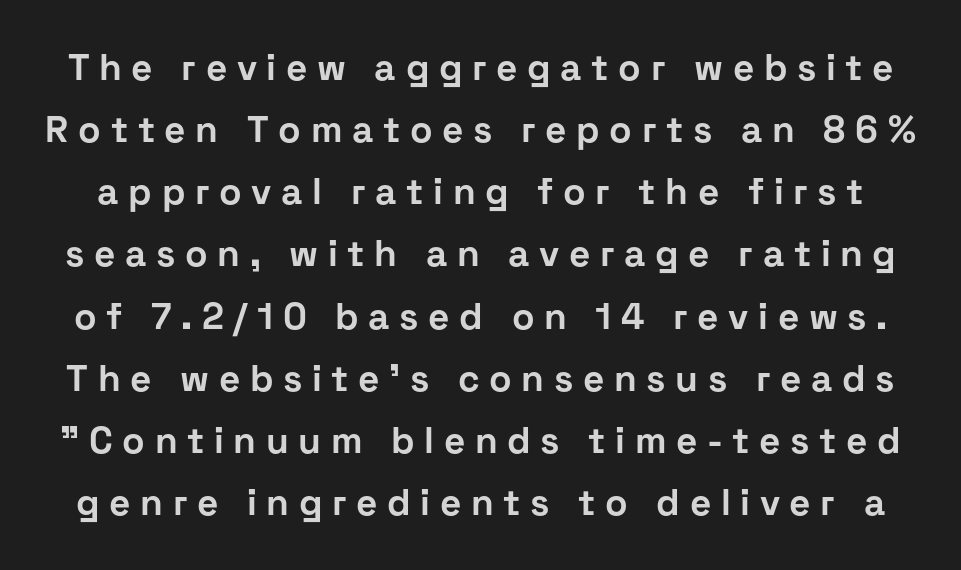
Q: Is the text bold? A: Yes.
Q: Is the text italic (slanted)? A: No, it is upright.
Q: Is the typeface a serif or a sans-serif typeface? A: Sans-serif.
Q: Is the text underlined? A: No.
Q: Is the spacing between letters normal or unusually wide? A: Unusually wide.
Q: Is the spacing between lines tight, normal or loose? A: Normal.
Q: Width (condensed, normal, or wide)? A: Normal.
Q: Stroke contrast? A: Low.
Q: x-height? A: Medium.
Q: Monospaced? A: No.
